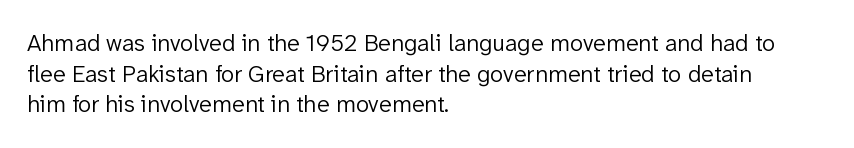
{"italic": "no", "bold": "no", "underline": "no", "align": "left", "line_spacing": "normal", "line_spacing_ratio": 1.28, "letter_spacing": "normal", "letter_spacing_em": 0.0, "glyph_px": 24}
